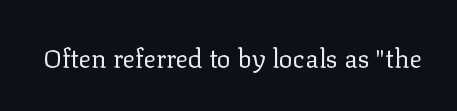
Q: Is the text bold? A: No.
Q: Is the text italic (slanted)? A: No, it is upright.
Q: Is the text underlined? A: No.
Q: Is the spacing between letters normal or unusually wide? A: Normal.
